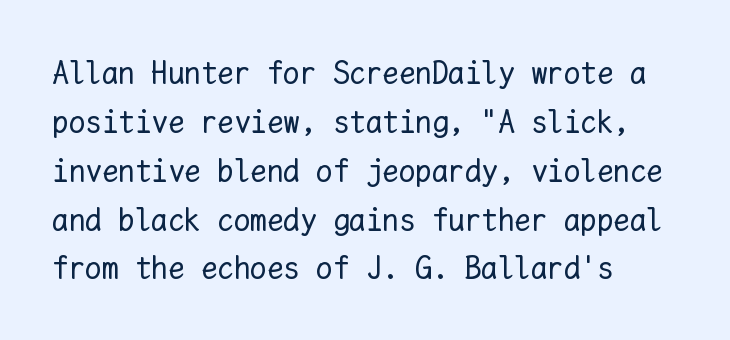
{"italic": "no", "bold": "no", "weight": "regular", "width": "normal", "stroke_contrast": "low", "x_height": "medium", "monospaced": "yes", "underline": "no", "align": "left", "line_spacing": "normal", "line_spacing_ratio": 1.48, "letter_spacing": "normal", "letter_spacing_em": 0.0, "glyph_px": 33}
